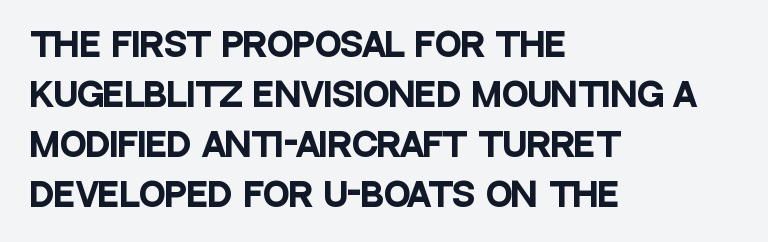
Q: Is the text bold? A: Yes.
Q: Is the text italic (slanted)? A: No, it is upright.
Q: Is the typeface a serif or a sans-serif typeface? A: Sans-serif.
Q: Is the text underlined? A: No.
Q: How is the paragraph aligned? A: Left-aligned.
Q: Is the spacing between letters normal or unusually wide? A: Normal.
Q: Is the spacing between lines tight, normal or loose? A: Normal.
Q: Width (condensed, normal, or wide)? A: Condensed.
Q: Stroke contrast? A: Low.
Q: x-height? A: Large.
Q: Monospaced? A: No.
